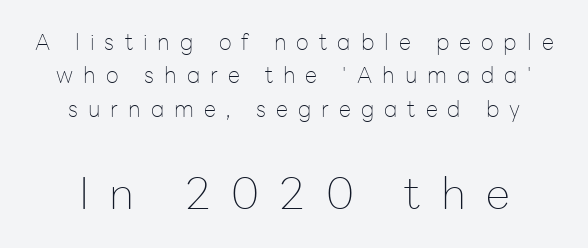
Every character sits straight up, as roman type does. The type is letterspaced generously, with wide tracking. The following chunk of copy outweighs the initial chunk in type size. Teacher's note: observe the equal gaps on both sides — that is centered alignment. Decoration check: the copy has no underline.
